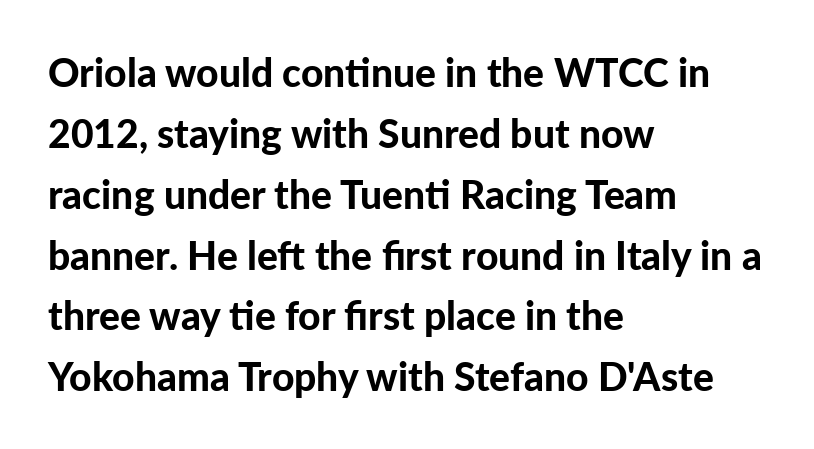
The image shows 39 px bold sans-serif type, upright; set left-aligned, normal line spacing (1.56x), normal letter spacing, not underlined; low stroke contrast and a medium x-height.
